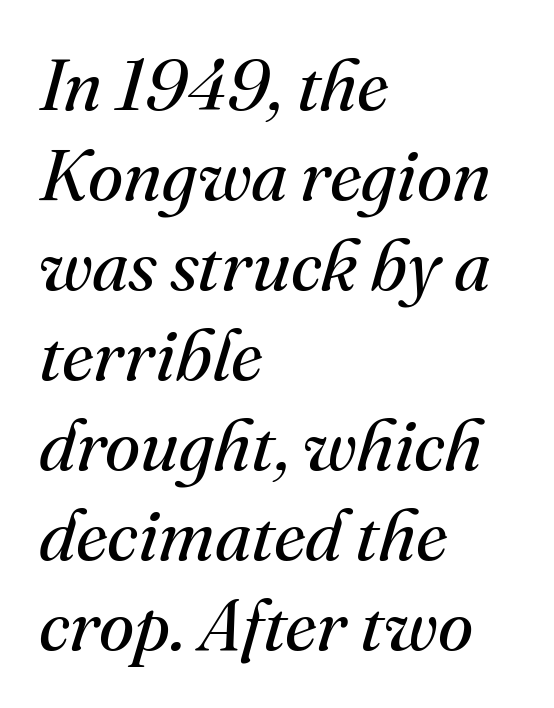
Classification — serif. Students, observe: this is what conventionally led text looks like. Quick note: italic. Think of a printed novel: that variable character pitch is what you see here. This rendering features lettering with no underline. Students, note that the glyphs here touch the page at normal intervals.
